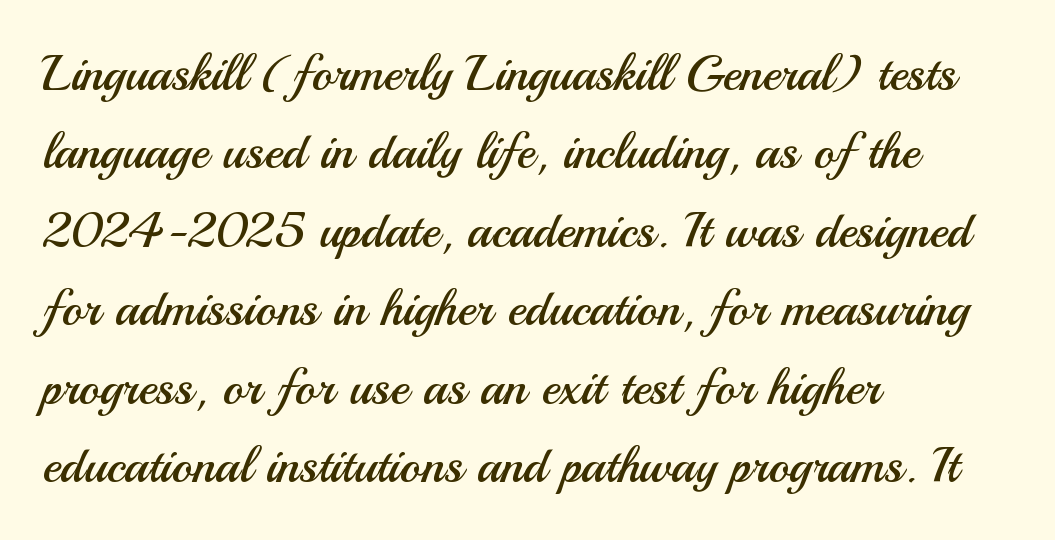
This is not heavy type; no bold has been used. Quick note: interline space is typical. Line starts are locked; line ends wander. The space beneath each line is pristine and unruled.
